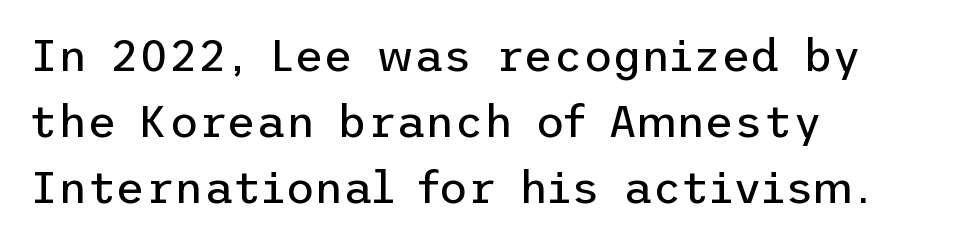
Q: Is the text bold? A: No.
Q: Is the text italic (slanted)? A: No, it is upright.
Q: Is the typeface a serif or a sans-serif typeface? A: Sans-serif.
Q: Is the text underlined? A: No.
Q: How is the paragraph aligned? A: Left-aligned.
Q: Is the spacing between letters normal or unusually wide? A: Normal.
Q: Is the spacing between lines tight, normal or loose? A: Normal.
Q: Width (condensed, normal, or wide)? A: Normal.
Q: Stroke contrast? A: Low.
Q: x-height? A: Medium.
